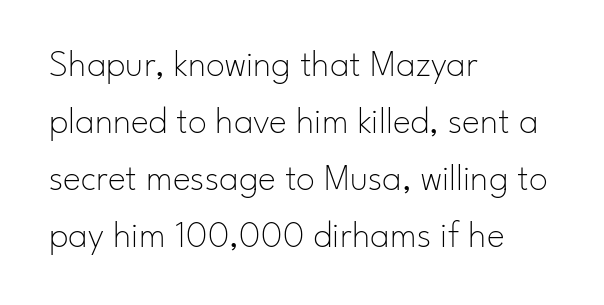
Compared with a typical body face, this is equally light or lighter still. The gaps between neighbouring characters are ordinary and unremarkable. Horizontally, the lines are justified to the leading edge only. Notice how descenders clear the ascenders below comfortably — that's standard leading. Look at the bottom of the vertical strokes: they stop flat, with no serifs.
